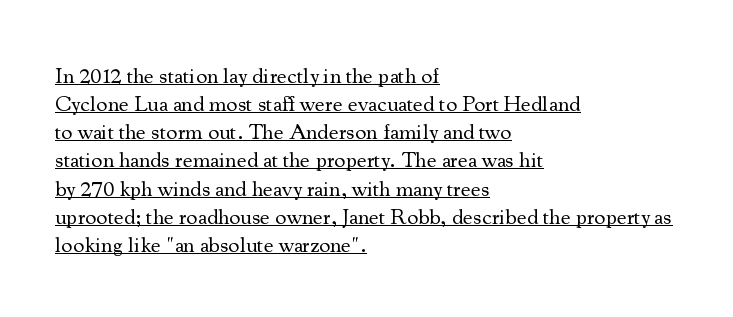
The image shows 22 px text type, upright; set left-aligned, normal line spacing (1.28x), normal letter spacing, underlined.
